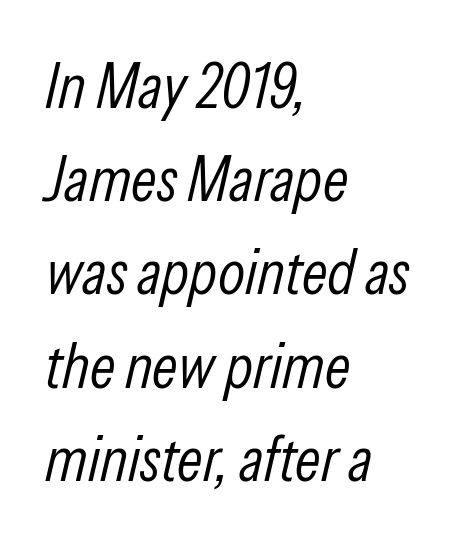
{"italic": "yes", "lean": "right", "slant_degrees": 13, "bold": "no", "weight": "light", "width": "condensed", "stroke_contrast": "low", "x_height": "medium", "monospaced": "no", "underline": "no", "align": "left", "line_spacing": "normal", "line_spacing_ratio": 1.48, "letter_spacing": "normal", "letter_spacing_em": 0.0, "glyph_px": 63}
